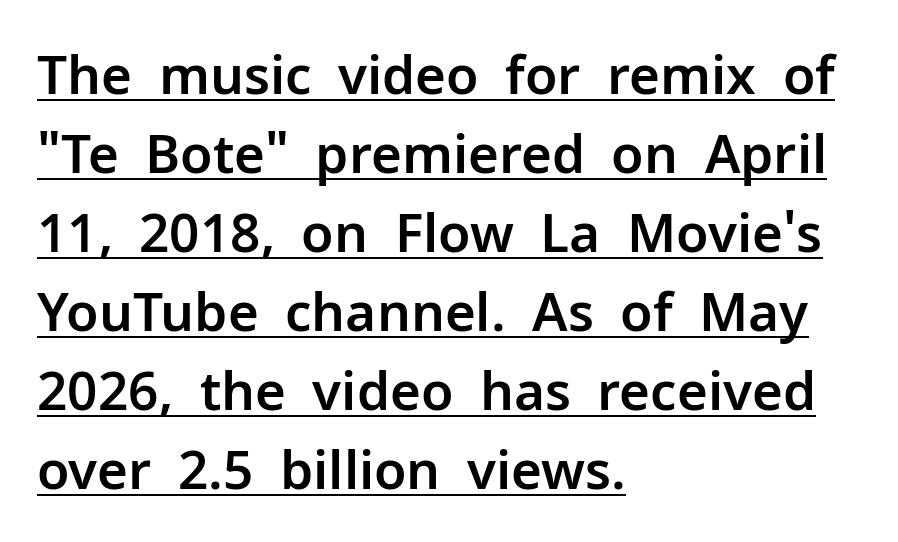
The image shows 53 px sans-serif type, upright; set left-aligned, normal line spacing (1.49x), normal letter spacing, underlined; low stroke contrast and a medium x-height.
